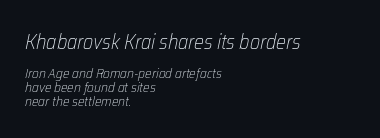
{"italic": "yes", "lean": "right", "slant_degrees": 12, "bold": "no", "underline": "no", "align": "left", "line_spacing": "tight", "line_spacing_ratio": 0.98, "letter_spacing": "normal", "letter_spacing_em": 0.0, "larger_block": "first", "size_ratio": 1.5, "glyph_px": 21}
